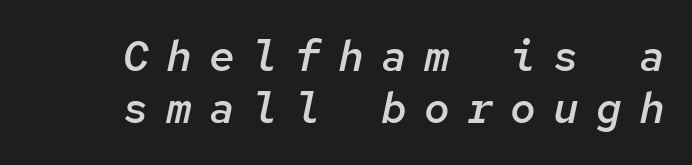
Q: Is the text bold? A: Semi-bold.
Q: Is the text italic (slanted)? A: Yes, it leans right by about 12 degrees.
Q: Is the text underlined? A: No.
Q: How is the paragraph aligned? A: Right-aligned.
Q: Is the spacing between letters normal or unusually wide? A: Unusually wide.
Q: Width (condensed, normal, or wide)? A: Normal.
Q: Stroke contrast? A: Low.
Q: x-height? A: Medium.
Q: Monospaced? A: Yes.
